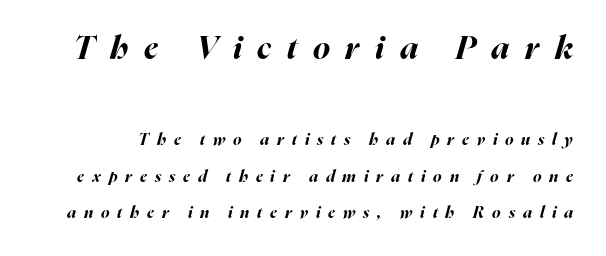
The image shows 32 px bold type, italic (leaning right); set loose line spacing (2.29x), unusually wide letter spacing (+0.49 em), not underlined; the first (top) block is 2.0x larger; high stroke contrast and a medium x-height.
